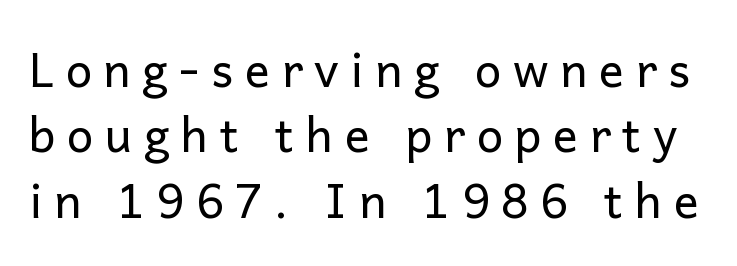
Q: Is the text bold? A: No.
Q: Is the text italic (slanted)? A: No, it is upright.
Q: Is the typeface a serif or a sans-serif typeface? A: Sans-serif.
Q: Is the text underlined? A: No.
Q: Is the spacing between letters normal or unusually wide? A: Unusually wide.
Q: Is the spacing between lines tight, normal or loose? A: Normal.
Q: Width (condensed, normal, or wide)? A: Normal.
Q: Stroke contrast? A: Low.
Q: x-height? A: Medium.
Q: Monospaced? A: No.
